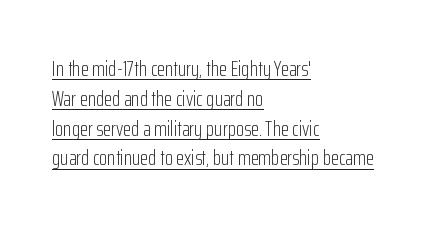
The image shows 21 px text type, upright; set left-aligned, normal line spacing (1.42x), normal letter spacing, underlined.
